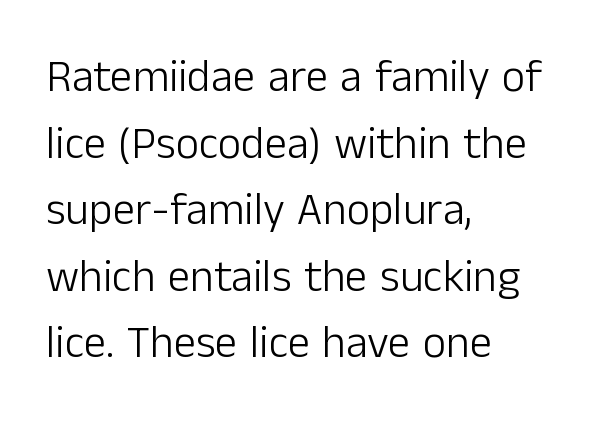
Q: Is the text bold? A: No.
Q: Is the text italic (slanted)? A: No, it is upright.
Q: Is the typeface a serif or a sans-serif typeface? A: Sans-serif.
Q: Is the text underlined? A: No.
Q: How is the paragraph aligned? A: Left-aligned.
Q: Is the spacing between letters normal or unusually wide? A: Normal.
Q: Is the spacing between lines tight, normal or loose? A: Normal.
Q: Width (condensed, normal, or wide)? A: Normal.
Q: Stroke contrast? A: Low.
Q: x-height? A: Medium.
Q: Monospaced? A: No.
